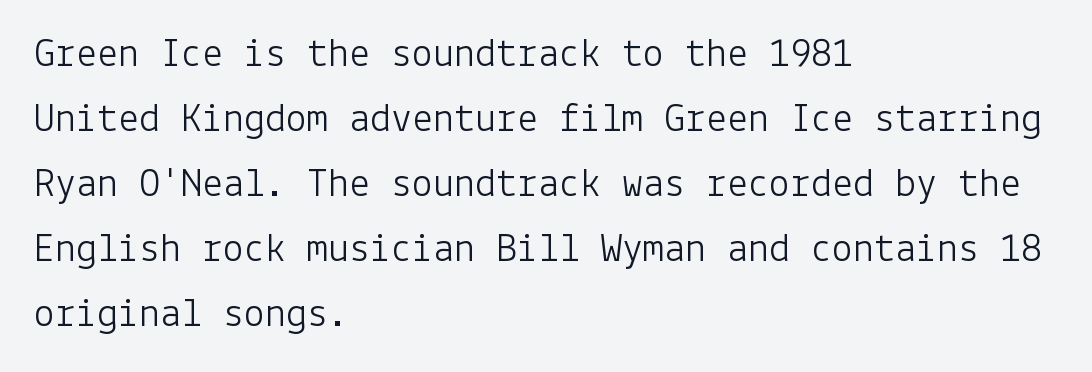
{"serif": "no", "italic": "no", "bold": "no", "weight": "light", "width": "normal", "stroke_contrast": "low", "x_height": "medium", "underline": "no", "align": "left", "line_spacing": "normal", "line_spacing_ratio": 1.55, "letter_spacing": "normal", "letter_spacing_em": 0.0, "glyph_px": 42}
